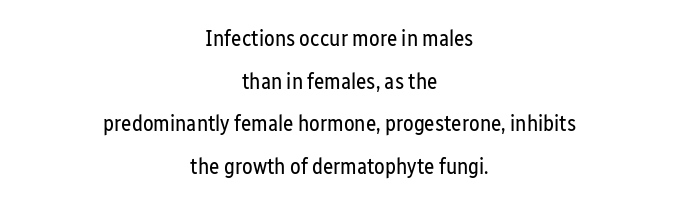
The image shows 22 px text type, upright; set centered, loose line spacing (1.94x), normal letter spacing, not underlined.
